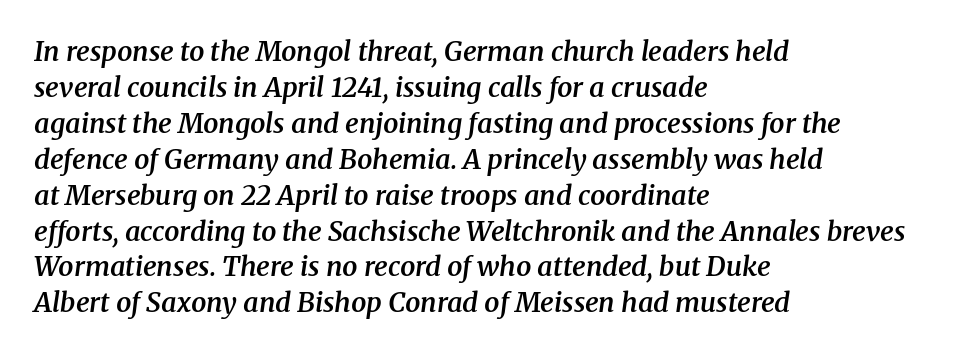
Q: Is the text bold? A: Semi-bold.
Q: Is the text italic (slanted)? A: Yes, it leans right by about 8 degrees.
Q: Is the text underlined? A: No.
Q: How is the paragraph aligned? A: Left-aligned.
Q: Is the spacing between letters normal or unusually wide? A: Normal.
Q: Is the spacing between lines tight, normal or loose? A: Normal.
